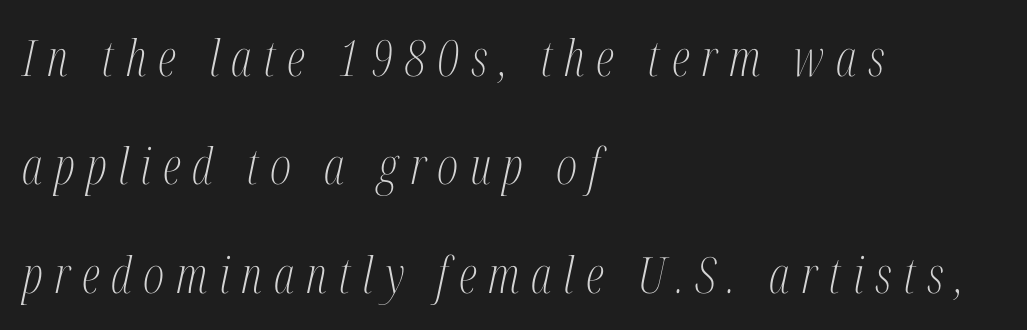
Descender tails drop into unmarked territory. The font sits on the lighter half of the weight spectrum, regular included. Baseline-to-baseline distance is far greater than the letter height. Note the varied advance widths — an 'i' is clearly narrower than an 'm'.
